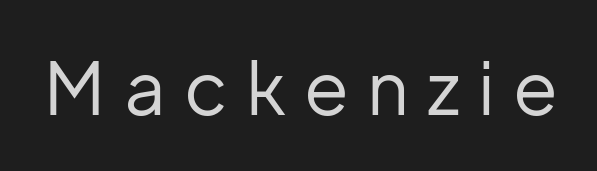
The image shows 73 px regular-weight sans-serif type, upright; set unusually wide letter spacing (+0.25 em), not underlined; low stroke contrast and a medium x-height.
